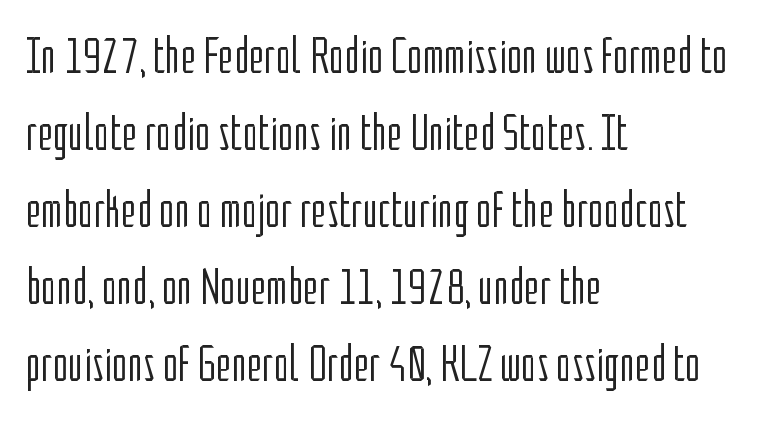
This is roman type, the default non-slanted kind. Bold? No — there's no thickening of the strokes. Line spacing here is normal. In terms of letterform style, serifs are entirely absent. The area under the type is left untouched. A typesetter would call this proportional, since set widths differ per character.
